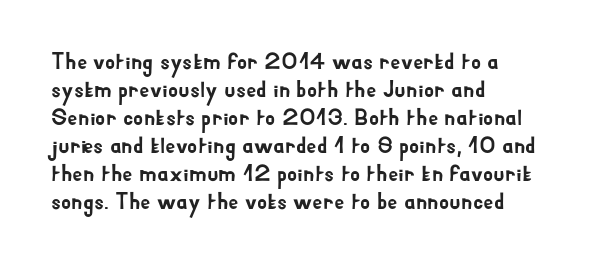
The image shows 23 px text type, upright; set left-aligned, line spacing 1.22x, normal letter spacing, not underlined.
